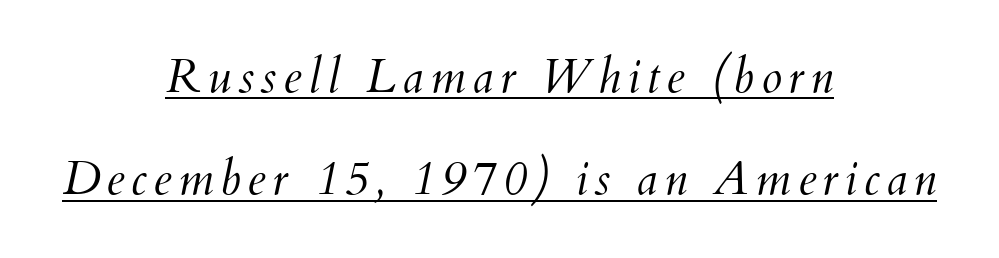
The image shows 47 px light type, italic (leaning right); set centered, loose line spacing (2.18x), underlined; medium stroke contrast and a small x-height.
